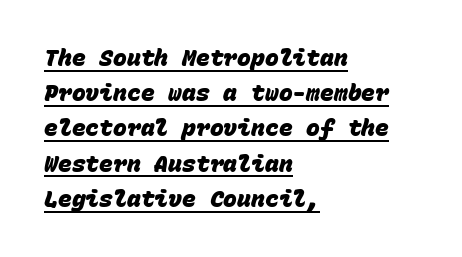
Where is the straight margin? On the left. The sample's only ornament is a line tracing under the words. Typesetter's note: full bold, strokes at maximum text heaviness. The tracking reads as untouched default to a designer's eye. Students, observe: this is what conventionally led text looks like.
